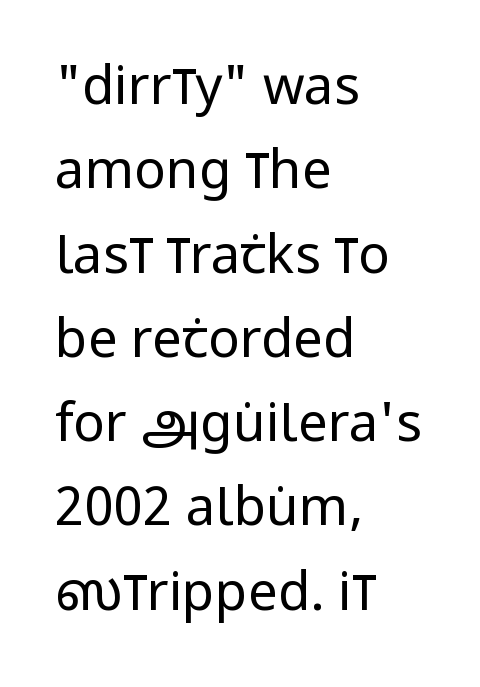
Q: Is the text bold? A: No.
Q: Is the text italic (slanted)? A: No, it is upright.
Q: Is the typeface a serif or a sans-serif typeface? A: Sans-serif.
Q: Is the text underlined? A: No.
Q: How is the paragraph aligned? A: Left-aligned.
Q: Is the spacing between letters normal or unusually wide? A: Normal.
Q: Is the spacing between lines tight, normal or loose? A: Normal.
Q: Width (condensed, normal, or wide)? A: Condensed.
Q: Stroke contrast? A: Low.
Q: x-height? A: Large.
Q: Monospaced? A: No.
